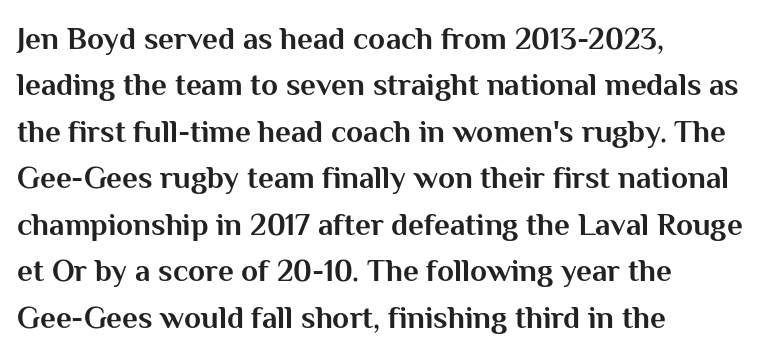
The image shows 31 px bold sans-serif type, upright; set left-aligned, normal line spacing (1.5x), normal letter spacing, not underlined; medium stroke contrast and a medium x-height.
